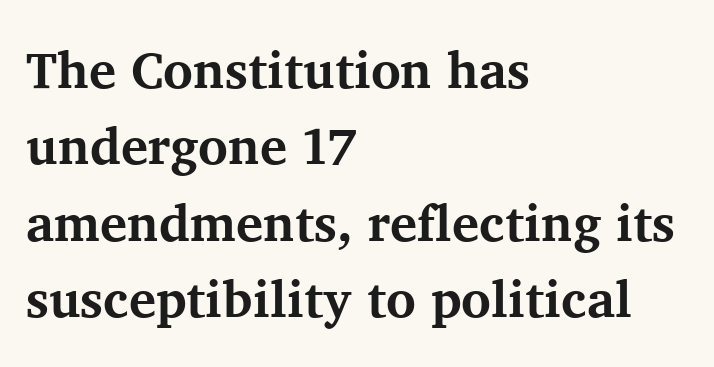
Q: Is the text bold? A: Yes.
Q: Is the text italic (slanted)? A: No, it is upright.
Q: Is the typeface a serif or a sans-serif typeface? A: Serif.
Q: Is the text underlined? A: No.
Q: How is the paragraph aligned? A: Left-aligned.
Q: Is the spacing between letters normal or unusually wide? A: Normal.
Q: Is the spacing between lines tight, normal or loose? A: Normal.
Q: Width (condensed, normal, or wide)? A: Normal.
Q: Stroke contrast? A: Medium.
Q: x-height? A: Medium.
Q: Monospaced? A: No.
